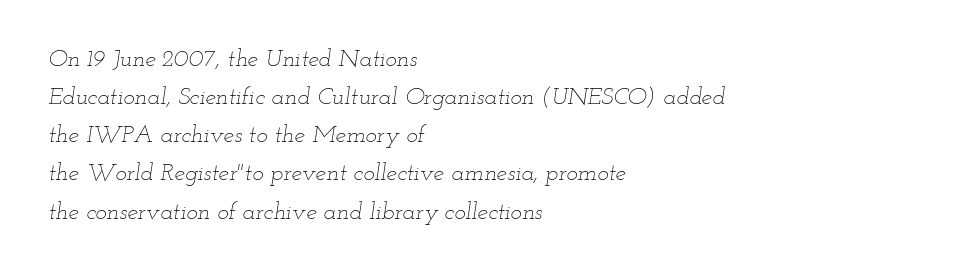
{"italic": "yes", "lean": "right", "slant_degrees": 12, "bold": "no", "underline": "no", "align": "left", "line_spacing": "normal", "line_spacing_ratio": 1.59, "letter_spacing": "normal", "letter_spacing_em": 0.0, "glyph_px": 24}
